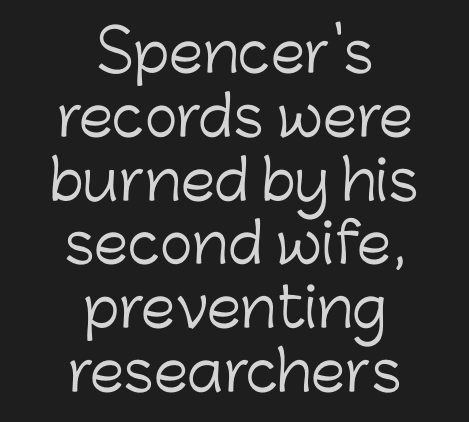
{"serif": "no", "italic": "no", "bold": "no", "weight": "light", "width": "normal", "stroke_contrast": "low", "x_height": "medium", "monospaced": "no", "underline": "no", "align": "center", "line_spacing_ratio": 1.16, "letter_spacing": "normal", "letter_spacing_em": 0.0, "glyph_px": 55}
